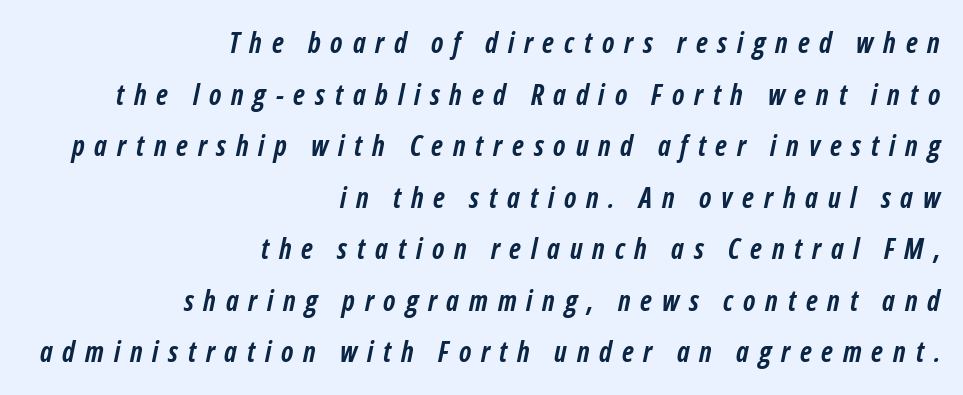
{"italic": "yes", "lean": "right", "slant_degrees": 12, "bold": "yes", "weight": "semibold", "width": "condensed", "stroke_contrast": "low", "x_height": "medium", "monospaced": "no", "underline": "no", "align": "right", "line_spacing_ratio": 1.84, "letter_spacing": "wide", "letter_spacing_em": 0.35, "glyph_px": 28}
